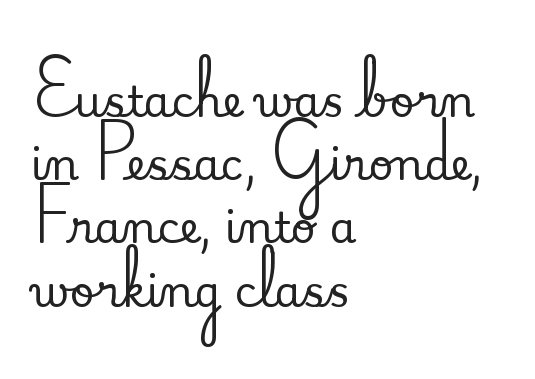
{"serif": "yes", "italic": "no", "width": "normal", "stroke_contrast": "medium", "x_height": "small", "monospaced": "no", "underline": "no", "align": "left", "line_spacing": "normal", "line_spacing_ratio": 1.47, "letter_spacing": "normal", "letter_spacing_em": 0.0, "glyph_px": 43}
